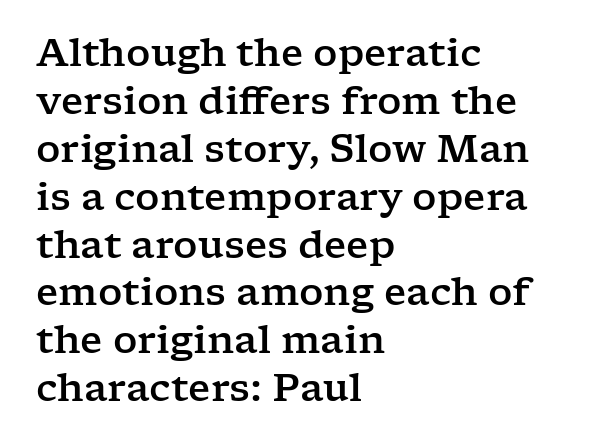
{"serif": "yes", "italic": "no", "width": "wide", "stroke_contrast": "low", "x_height": "medium", "monospaced": "no", "underline": "no", "align": "left", "line_spacing": "normal", "line_spacing_ratio": 1.26, "letter_spacing": "normal", "letter_spacing_em": 0.0, "glyph_px": 38}
